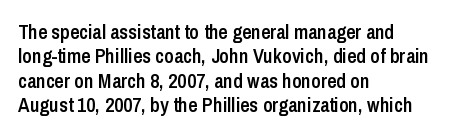
Q: Is the text bold? A: Semi-bold.
Q: Is the text italic (slanted)? A: No, it is upright.
Q: Is the text underlined? A: No.
Q: How is the paragraph aligned? A: Left-aligned.
Q: Is the spacing between letters normal or unusually wide? A: Normal.
